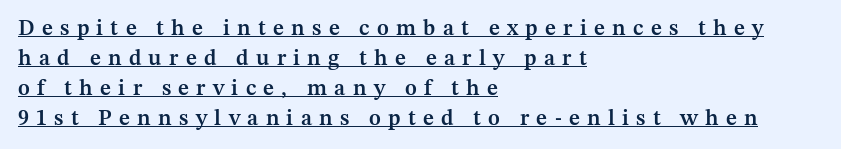
The letters stand straight up with perfectly vertical stems. Inter-character spacing is expanded well beyond the font's built-in metrics. Each line starts at the same left margin while the right side varies. The words here are underlined.
